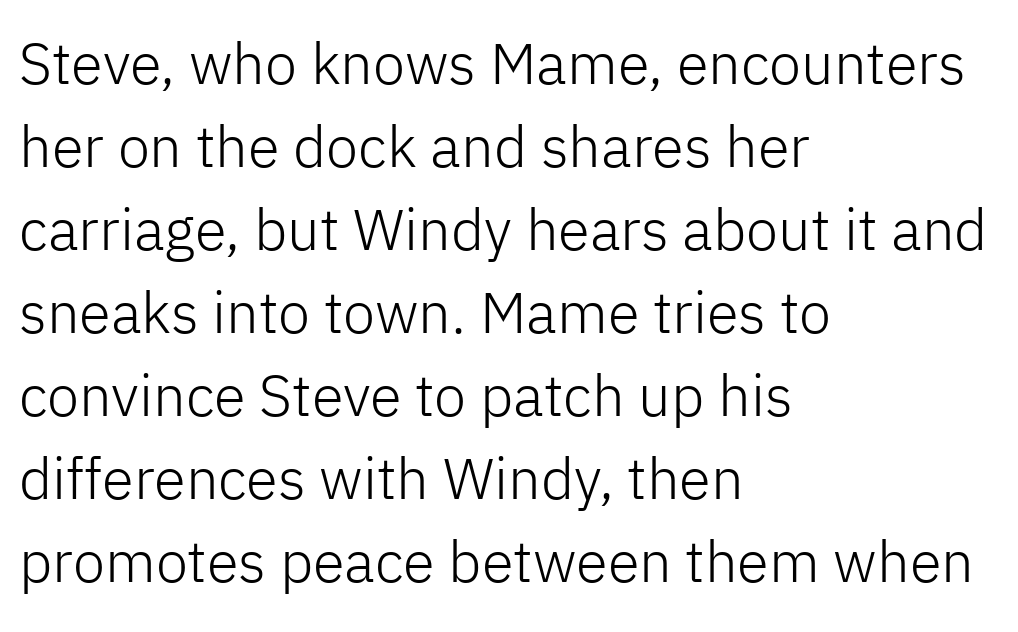
{"serif": "no", "italic": "no", "bold": "no", "weight": "light", "width": "normal", "stroke_contrast": "low", "x_height": "medium", "monospaced": "no", "underline": "no", "align": "left", "line_spacing": "normal", "line_spacing_ratio": 1.43, "letter_spacing": "normal", "letter_spacing_em": 0.0, "glyph_px": 58}
